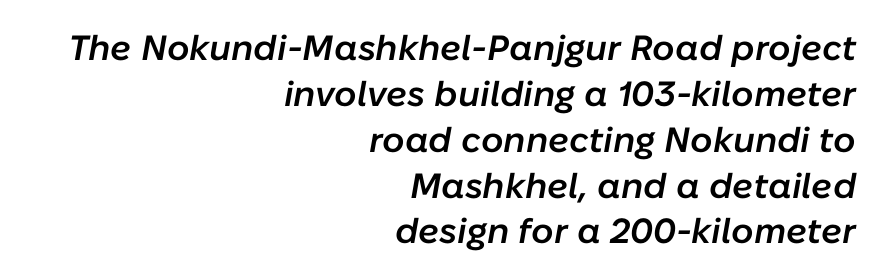
Q: Is the text bold? A: Semi-bold.
Q: Is the text italic (slanted)? A: Yes, it leans right by about 10 degrees.
Q: Is the text underlined? A: No.
Q: How is the paragraph aligned? A: Right-aligned.
Q: Is the spacing between letters normal or unusually wide? A: Normal.
Q: Is the spacing between lines tight, normal or loose? A: Normal.
Q: Width (condensed, normal, or wide)? A: Normal.
Q: Stroke contrast? A: Low.
Q: x-height? A: Medium.
Q: Monospaced? A: No.
